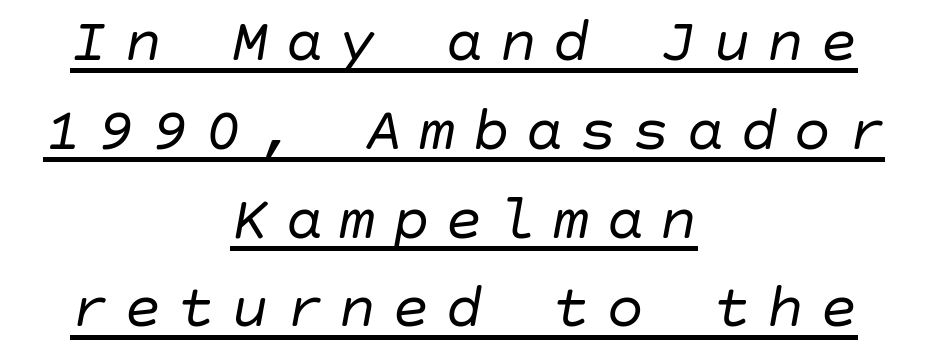
The image shows 63 px regular-weight type, italic (leaning right); set centered, normal line spacing (1.41x), unusually wide letter spacing (+0.25 em), underlined; low stroke contrast and a large x-height.
